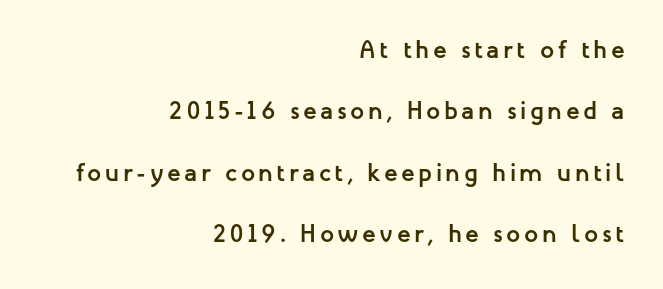
{"italic": "no", "bold": "yes", "underline": "no", "align": "right", "line_spacing": "loose", "line_spacing_ratio": 2.46, "glyph_px": 25}
